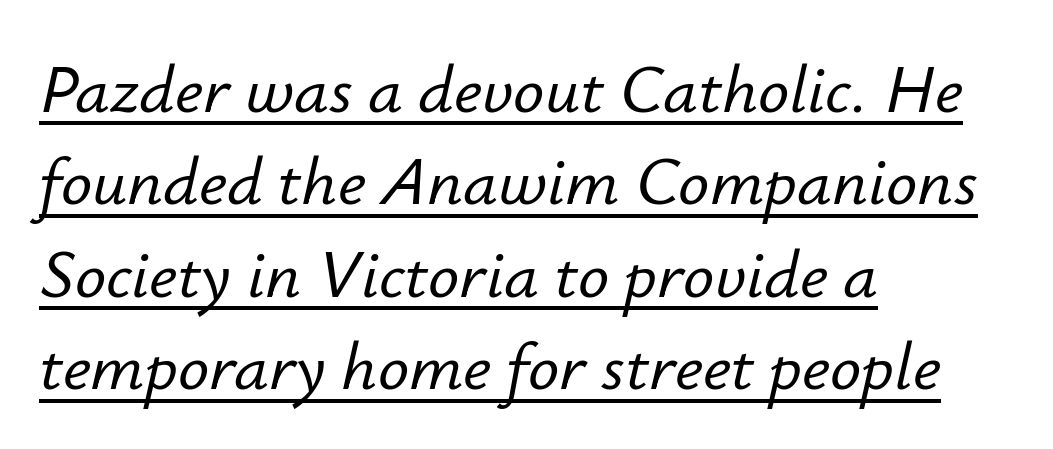
The image shows 69 px text type, italic (leaning right); set left-aligned, normal line spacing (1.34x), normal letter spacing, underlined; low stroke contrast and a small x-height.
